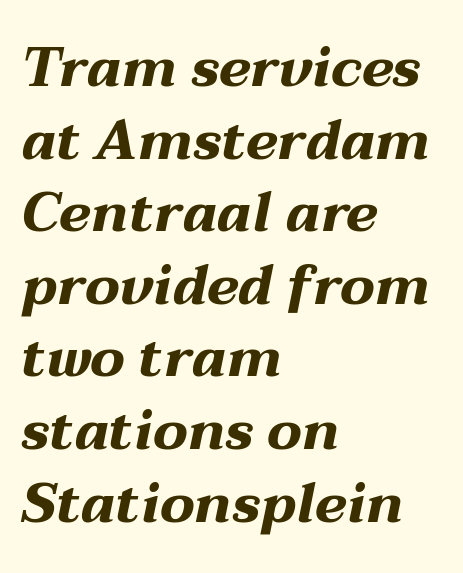
Q: Is the text bold? A: Yes.
Q: Is the text italic (slanted)? A: Yes, it leans right by about 12 degrees.
Q: Is the text underlined? A: No.
Q: How is the paragraph aligned? A: Left-aligned.
Q: Is the spacing between letters normal or unusually wide? A: Normal.
Q: Is the spacing between lines tight, normal or loose? A: Normal.
Q: Width (condensed, normal, or wide)? A: Wide.
Q: Stroke contrast? A: Medium.
Q: x-height? A: Medium.
Q: Monospaced? A: No.
